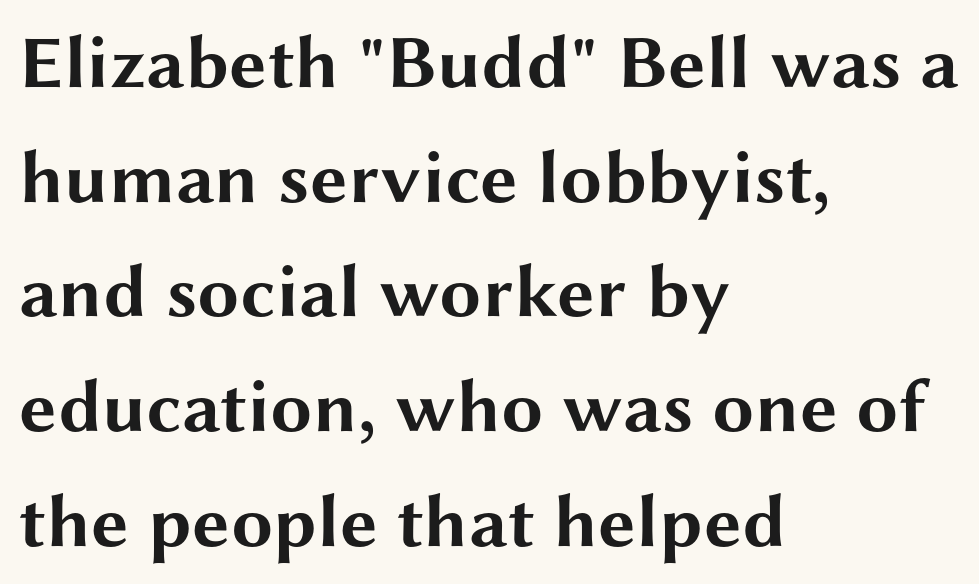
Beneath every word, the page is bare. These lines sit exactly where default settings would place them. This sample uses an upright cut, with every glyph sitting square on the baseline. On the weight axis this lands at bold, roughly 700. The passage shown is typeset with a sans-serif family.
